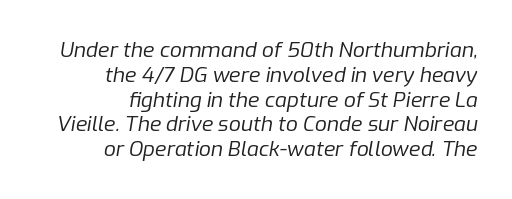
What stands out about the letter spacing? Nothing — it is the standard amount. Is the block centered? No — it sits flush against the right margin. The baseline area is clear. Summary of weight: not heavy and not bold. Rendered with sloped, italic letterforms.
